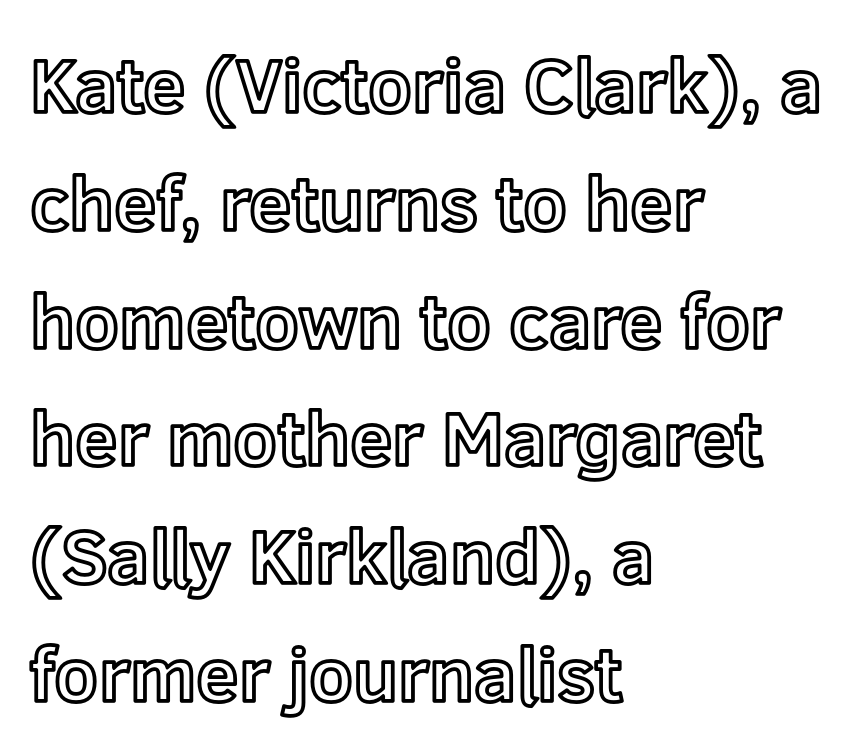
Q: Is the text italic (slanted)? A: No, it is upright.
Q: Is the text underlined? A: No.
Q: How is the paragraph aligned? A: Left-aligned.
Q: Is the spacing between letters normal or unusually wide? A: Normal.
Q: Is the spacing between lines tight, normal or loose? A: Normal.
Q: Width (condensed, normal, or wide)? A: Normal.
Q: x-height? A: Medium.
Q: Monospaced? A: No.
